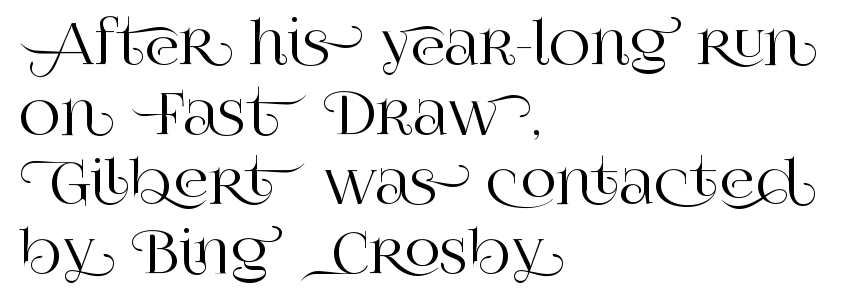
{"serif": "yes", "italic": "no", "width": "normal", "stroke_contrast": "high", "x_height": "large", "monospaced": "no", "underline": "no", "align": "left", "line_spacing_ratio": 1.22, "letter_spacing": "normal", "letter_spacing_em": 0.0, "glyph_px": 57}
